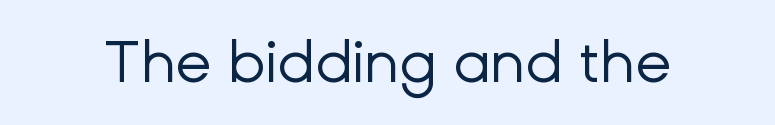
{"serif": "no", "italic": "no", "bold": "no", "weight": "regular", "width": "normal", "stroke_contrast": "low", "x_height": "medium", "monospaced": "no", "underline": "no", "letter_spacing": "normal", "letter_spacing_em": 0.0, "glyph_px": 59}
